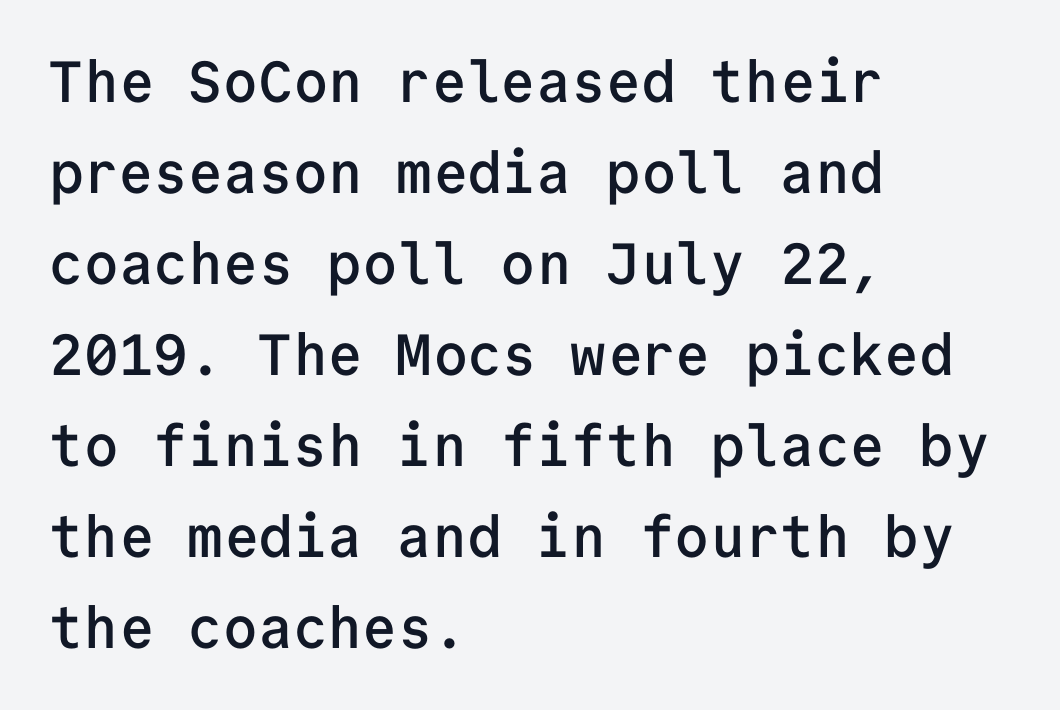
{"serif": "no", "italic": "no", "bold": "semi", "weight": "semibold", "width": "normal", "stroke_contrast": "low", "x_height": "medium", "monospaced": "yes", "underline": "no", "align": "left", "line_spacing": "normal", "line_spacing_ratio": 1.57, "letter_spacing": "normal", "letter_spacing_em": 0.0, "glyph_px": 58}
